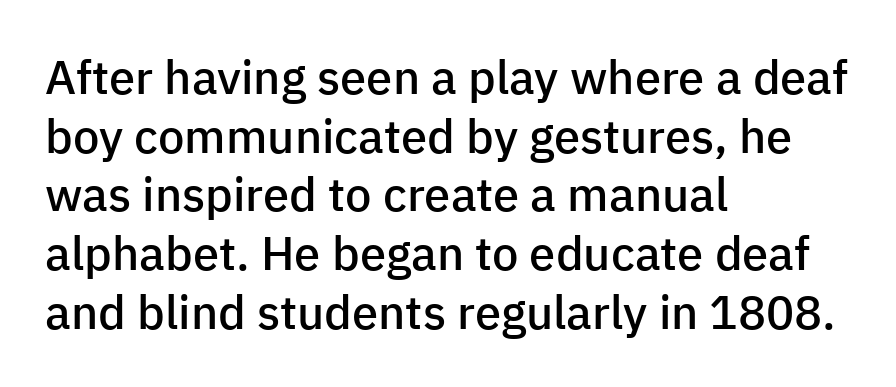
{"serif": "no", "italic": "no", "bold": "semi", "weight": "semibold", "width": "normal", "stroke_contrast": "low", "x_height": "medium", "monospaced": "no", "underline": "no", "align": "left", "line_spacing": "normal", "line_spacing_ratio": 1.25, "letter_spacing": "normal", "letter_spacing_em": 0.0, "glyph_px": 47}
